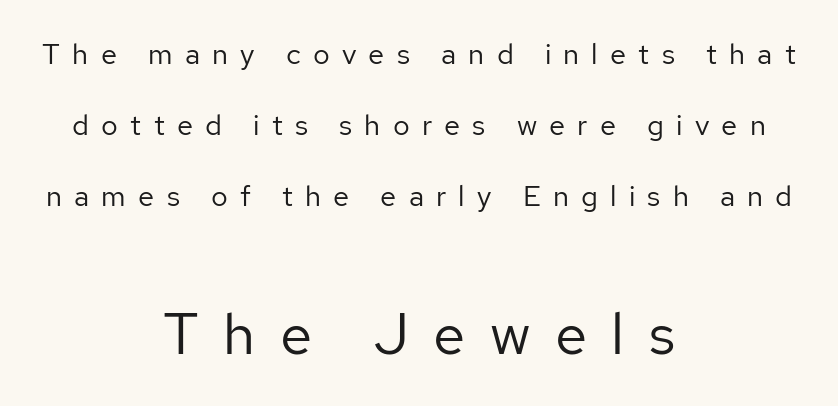
The image shows 58 px regular-weight sans-serif type, upright; set centered, loose line spacing (2.45x), unusually wide letter spacing (+0.42 em), not underlined; the second (bottom) block is 2.0x larger; low stroke contrast and a medium x-height.
